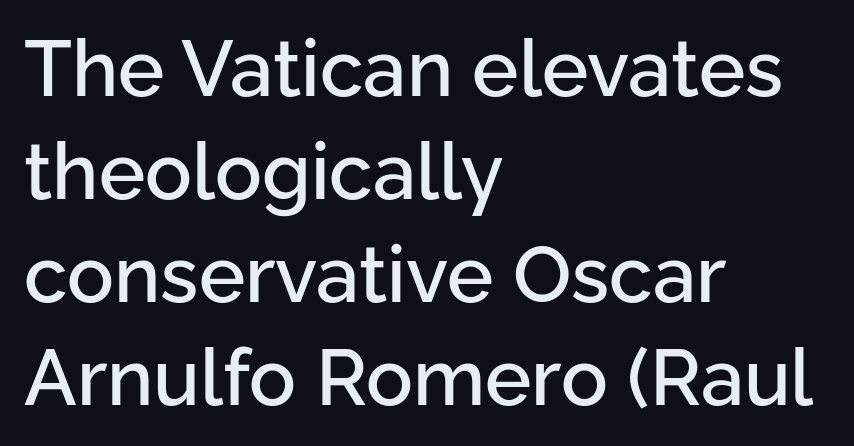
The image shows 78 px sans-serif type, upright; set left-aligned, normal line spacing (1.32x), normal letter spacing, not underlined; low stroke contrast and a medium x-height.
